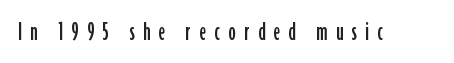
{"serif": "no", "italic": "no", "width": "condensed", "stroke_contrast": "low", "x_height": "medium", "monospaced": "no", "underline": "no", "letter_spacing": "wide", "letter_spacing_em": 0.29, "glyph_px": 29}
